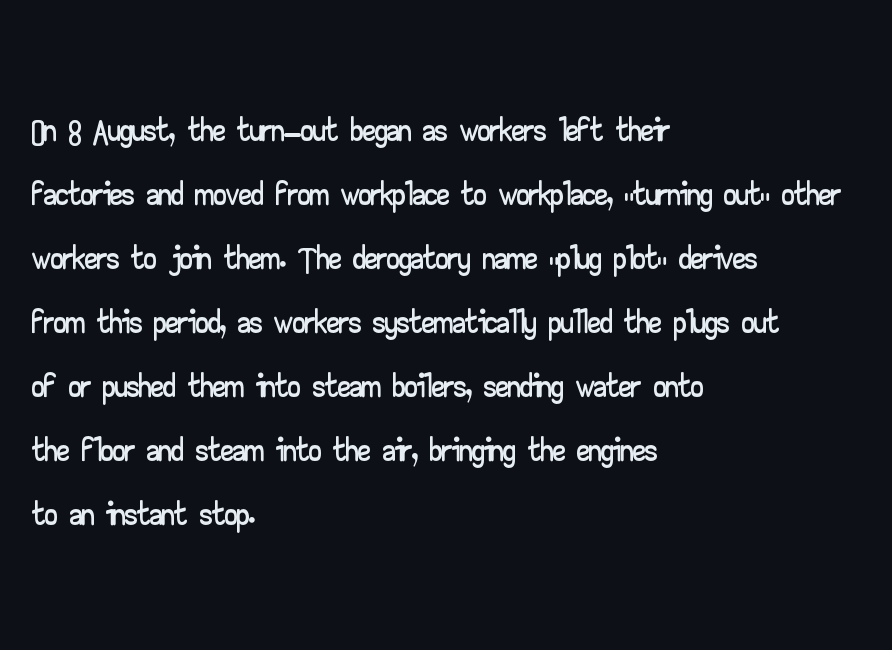
One-word summary of the alignment: left. Line spacing here is normal. The type sits square on the baseline with zero lean. Nobody drew a line under any word here. This sample uses plain, unmodified letter spacing. The text was rendered using a sans face with plain stroke endings.
